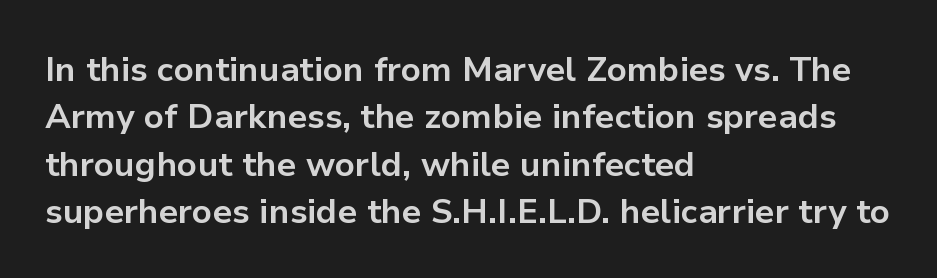
{"serif": "no", "italic": "no", "bold": "yes", "weight": "bold", "width": "normal", "stroke_contrast": "low", "x_height": "medium", "monospaced": "no", "underline": "no", "align": "left", "line_spacing": "normal", "line_spacing_ratio": 1.39, "letter_spacing": "normal", "letter_spacing_em": 0.0, "glyph_px": 34}
